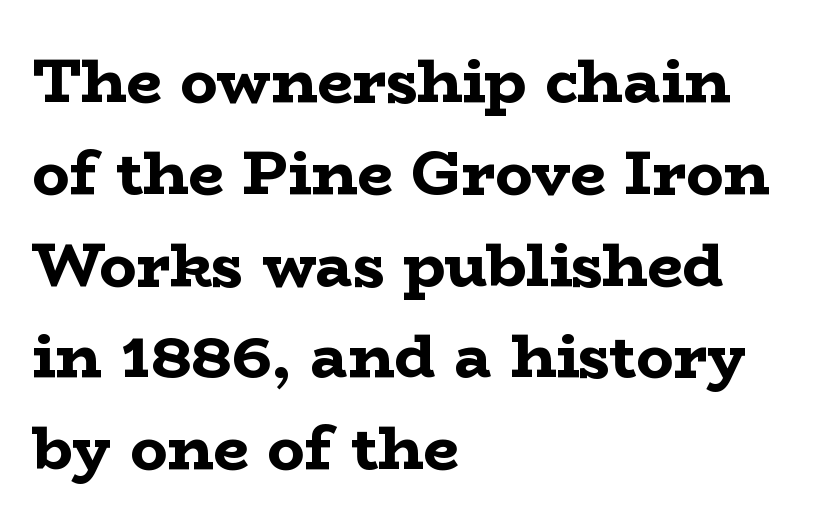
The image shows 62 px bold, wide serif type, upright; set left-aligned, normal line spacing (1.48x), normal letter spacing, not underlined; low stroke contrast and a medium x-height.
